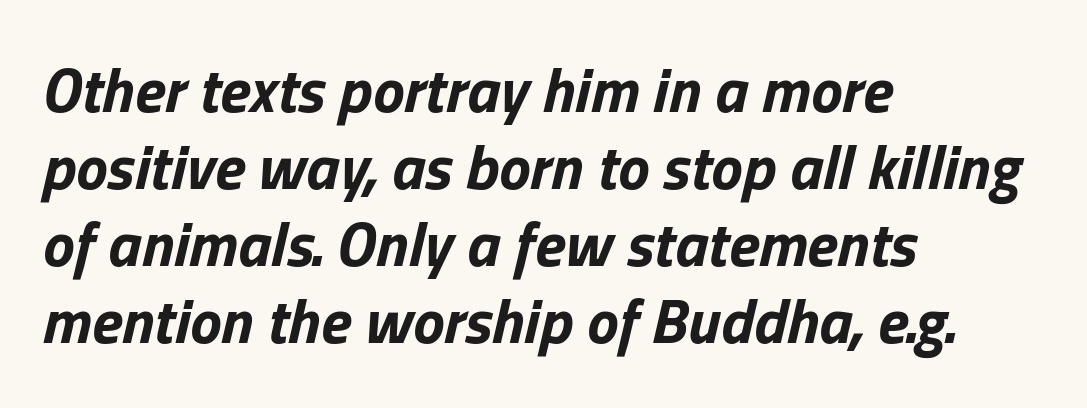
Q: Is the text bold? A: Yes.
Q: Is the text italic (slanted)? A: Yes, it leans right by about 13 degrees.
Q: Is the text underlined? A: No.
Q: How is the paragraph aligned? A: Left-aligned.
Q: Is the spacing between letters normal or unusually wide? A: Normal.
Q: Width (condensed, normal, or wide)? A: Normal.
Q: Stroke contrast? A: Low.
Q: x-height? A: Medium.
Q: Monospaced? A: No.
